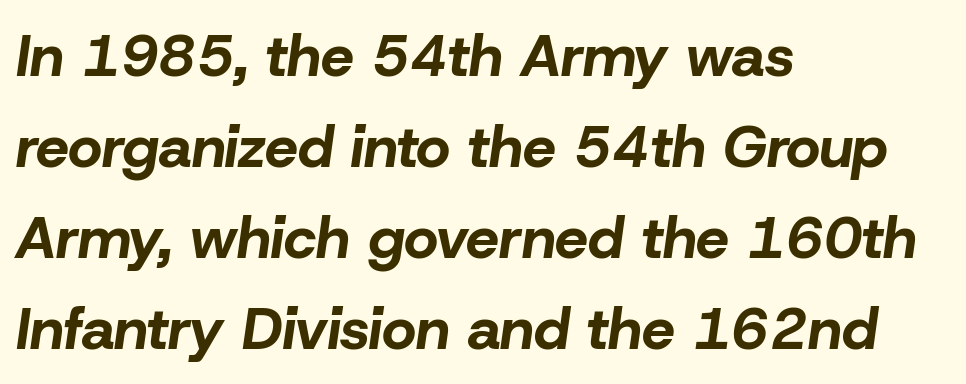
{"italic": "yes", "lean": "right", "slant_degrees": 8, "bold": "yes", "weight": "bold", "width": "normal", "stroke_contrast": "low", "x_height": "medium", "monospaced": "no", "underline": "no", "align": "left", "line_spacing": "normal", "line_spacing_ratio": 1.54, "letter_spacing": "normal", "letter_spacing_em": 0.0, "glyph_px": 59}
